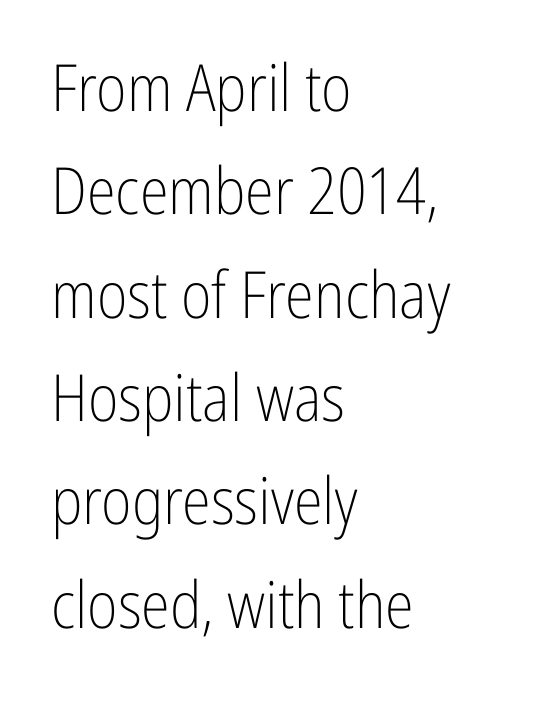
The image shows 65 px light, condensed sans-serif type, upright; set left-aligned, normal line spacing (1.59x), normal letter spacing, not underlined; low stroke contrast and a medium x-height.
